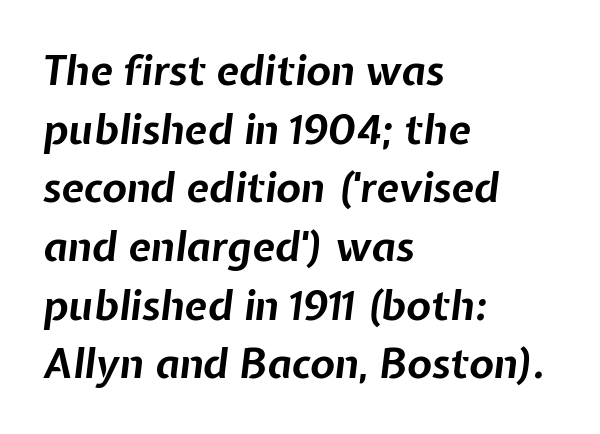
Q: Is the text bold? A: Yes.
Q: Is the text italic (slanted)? A: Yes, it leans right by about 7 degrees.
Q: Is the text underlined? A: No.
Q: How is the paragraph aligned? A: Left-aligned.
Q: Is the spacing between letters normal or unusually wide? A: Normal.
Q: Is the spacing between lines tight, normal or loose? A: Normal.
Q: Width (condensed, normal, or wide)? A: Normal.
Q: Stroke contrast? A: Low.
Q: x-height? A: Medium.
Q: Monospaced? A: No.
